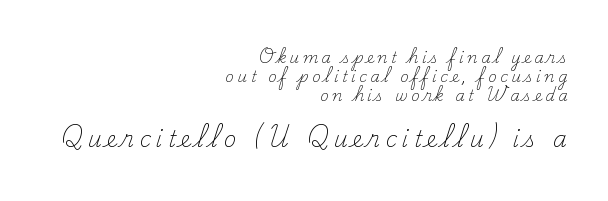
{"bold": "no", "underline": "no", "align": "right", "line_spacing": "normal", "line_spacing_ratio": 1.26, "letter_spacing": "wide", "letter_spacing_em": 0.23, "larger_block": "second", "size_ratio": 1.47, "glyph_px": 22}
